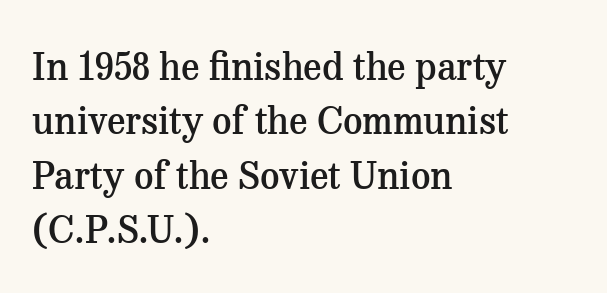
{"serif": "yes", "italic": "no", "bold": "semi", "weight": "semibold", "width": "normal", "stroke_contrast": "medium", "x_height": "medium", "monospaced": "no", "underline": "no", "align": "left", "line_spacing": "normal", "line_spacing_ratio": 1.43, "letter_spacing": "normal", "letter_spacing_em": 0.0, "glyph_px": 38}
